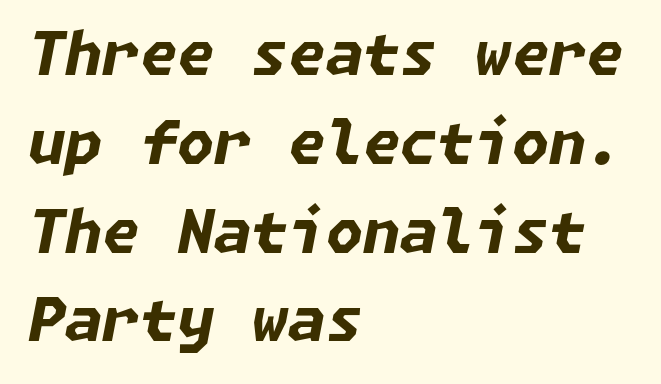
A classic flush-left, rag-right setting is used for this passage. Rendered with sloped, italic letterforms. Underlining? Definitely not there. Inter-character spacing is left at the font's built-in metrics. Strong, thick strokes mark this as bold type. Horizontal bands of white between lines are of average thickness.
